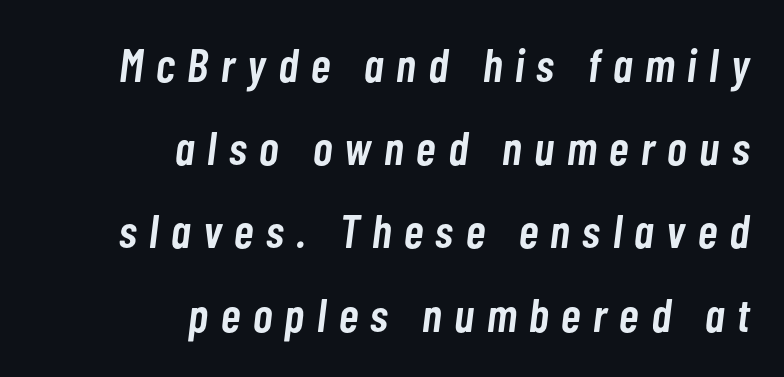
The specimen omits any rule beneath the text block's lines. The passage shown has open, widely tracked lettering throughout. The paragraph has a hard right edge and a soft left edge. The passage shown is typed in a proportional face where columns would drift.
